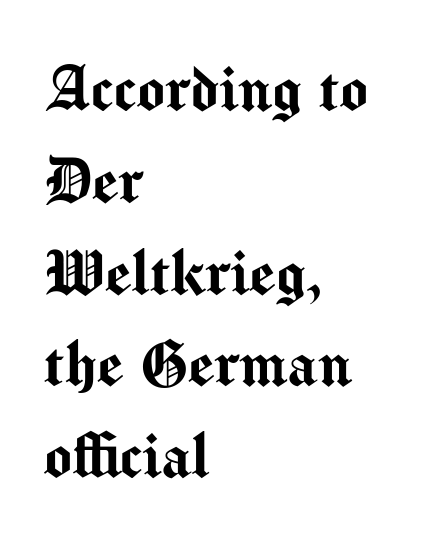
{"serif": "no", "italic": "no", "width": "normal", "stroke_contrast": "medium", "x_height": "medium", "monospaced": "no", "underline": "no", "align": "left", "line_spacing_ratio": 1.24, "letter_spacing": "normal", "letter_spacing_em": 0.0, "glyph_px": 74}
